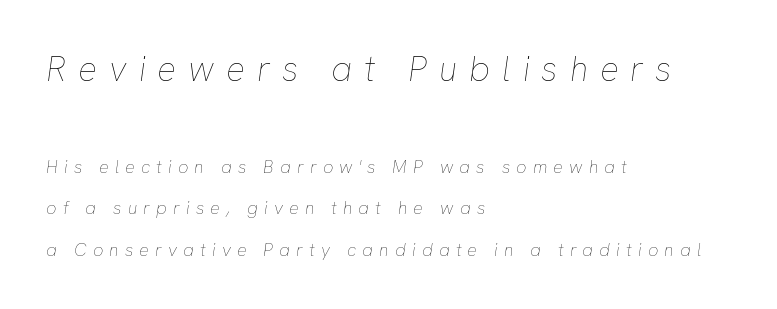
{"italic": "yes", "lean": "right", "slant_degrees": 8, "bold": "no", "weight": "thin", "width": "normal", "stroke_contrast": "low", "x_height": "medium", "monospaced": "no", "underline": "no", "align": "left", "line_spacing": "loose", "line_spacing_ratio": 2.31, "letter_spacing": "wide", "letter_spacing_em": 0.34, "larger_block": "first", "size_ratio": 1.94, "glyph_px": 35}
